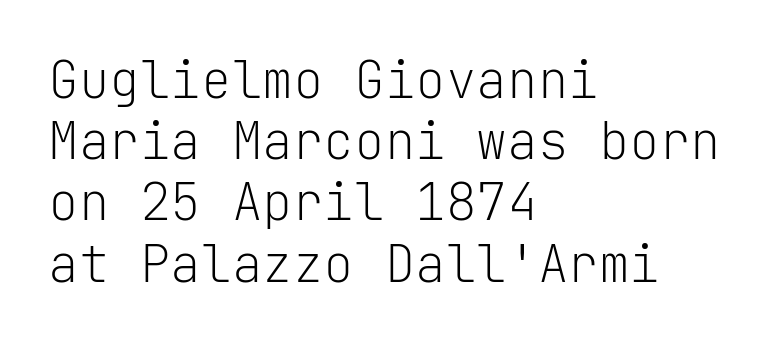
In terms of letterform style, serifs are entirely absent. You could count columns in this text — the font is strictly monospaced. Decoration check: the copy has no underline. The passage is arranged the way most books set body copy — flush left.
